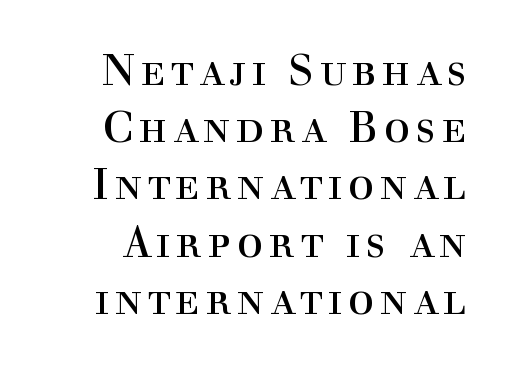
Q: Is the text bold? A: No.
Q: Is the text italic (slanted)? A: No, it is upright.
Q: Is the typeface a serif or a sans-serif typeface? A: Serif.
Q: Is the text underlined? A: No.
Q: Is the spacing between lines tight, normal or loose? A: Normal.
Q: Width (condensed, normal, or wide)? A: Normal.
Q: x-height? A: Medium.
Q: Monospaced? A: No.
